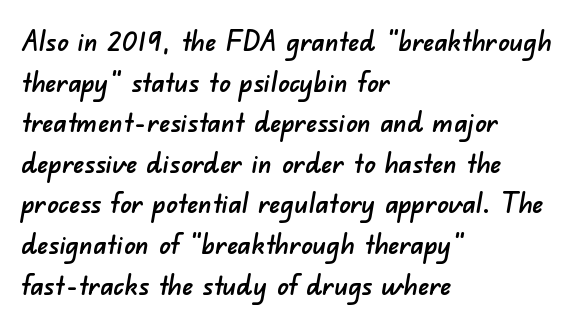
Descenders hang freely into open space. The vertical gap from one line to the next is medium. This rendering leaves character spacing at its baseline value. The glyphs in this specimen are sans serif.
